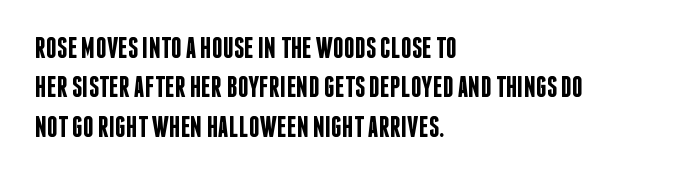
Q: Is the text bold? A: Semi-bold.
Q: Is the text italic (slanted)? A: No, it is upright.
Q: Is the typeface a serif or a sans-serif typeface? A: Sans-serif.
Q: Is the text underlined? A: No.
Q: How is the paragraph aligned? A: Left-aligned.
Q: Is the spacing between letters normal or unusually wide? A: Normal.
Q: Is the spacing between lines tight, normal or loose? A: Normal.
Q: Width (condensed, normal, or wide)? A: Condensed.
Q: Stroke contrast? A: Low.
Q: x-height? A: Large.
Q: Monospaced? A: No.
